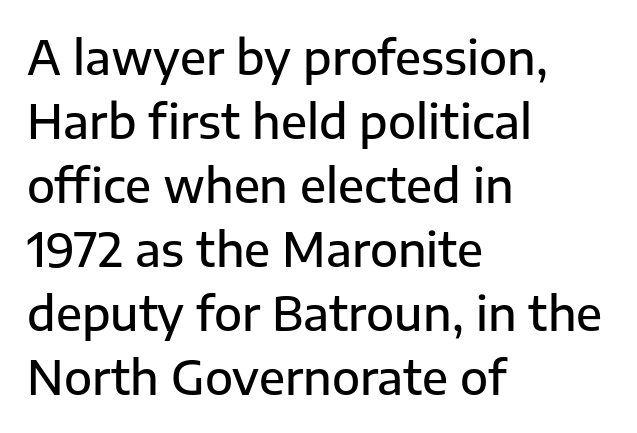
The image shows 46 px semibold sans-serif type, upright; set left-aligned, normal line spacing (1.39x), normal letter spacing, not underlined; low stroke contrast and a medium x-height.
